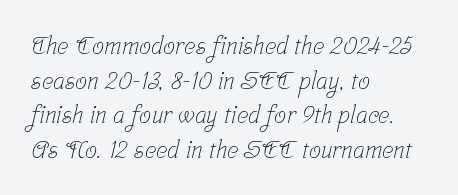
The image shows 24 px text type; set left-aligned, normal line spacing (1.44x), normal letter spacing, not underlined.
